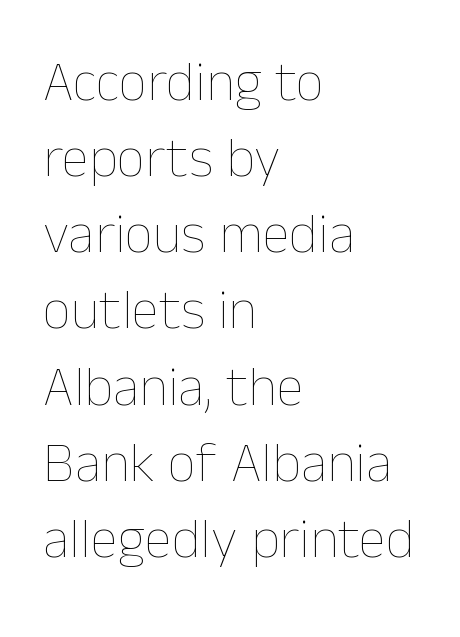
The image shows 56 px thin type, upright; set left-aligned, normal line spacing (1.36x), normal letter spacing, not underlined; low stroke contrast and a medium x-height.
